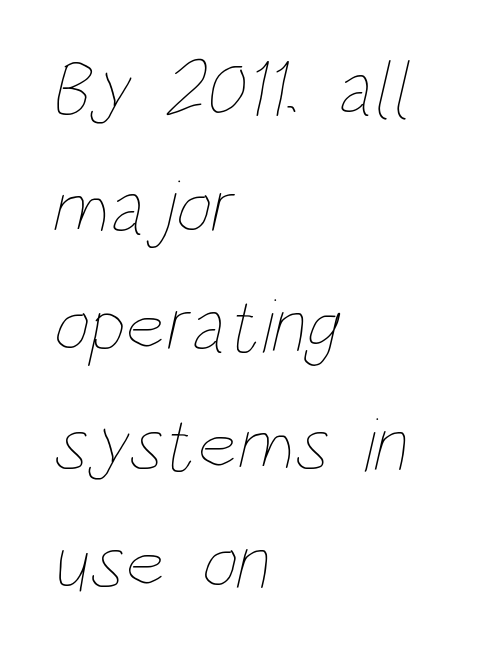
Q: Is the text bold? A: No.
Q: Is the text underlined? A: No.
Q: How is the paragraph aligned? A: Left-aligned.
Q: Is the spacing between letters normal or unusually wide? A: Normal.
Q: Is the spacing between lines tight, normal or loose? A: Normal.
Q: Width (condensed, normal, or wide)? A: Condensed.
Q: Stroke contrast? A: Low.
Q: x-height? A: Large.
Q: Monospaced? A: No.
